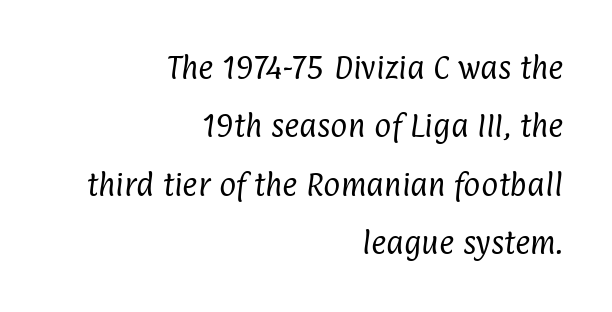
Letter spacing: default. Summary of weight: not heavy and not bold. Visually the block forms a straight wall on the right and a jagged coastline on the left. Interline gaps are noticeably wide in this sample. Bare-footed words on every line.
